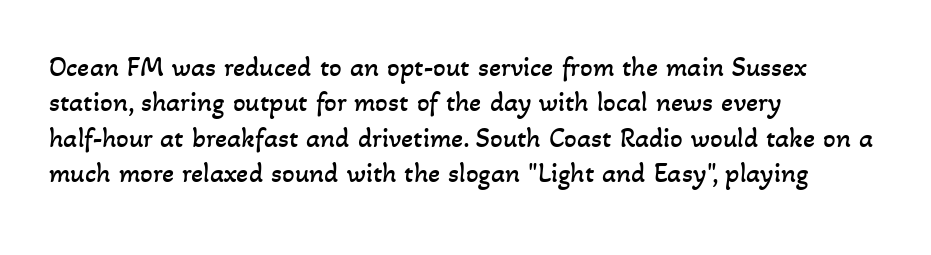
The image shows 28 px regular-weight type; set left-aligned, normal line spacing (1.26x), normal letter spacing, not underlined; low stroke contrast and a small x-height.
